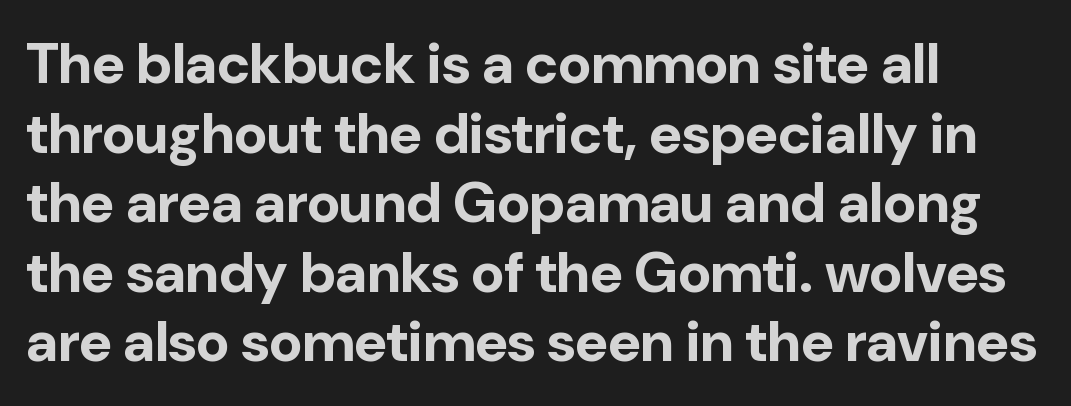
The line texture is even and compact thanks to regular tracking. Note the varied advance widths — an 'i' is clearly narrower than an 'm'. Nope, not italic — everything's standing straight. Words float on clear page, feet unadorned. Typeset ragged right — the left edge is the straight one.
